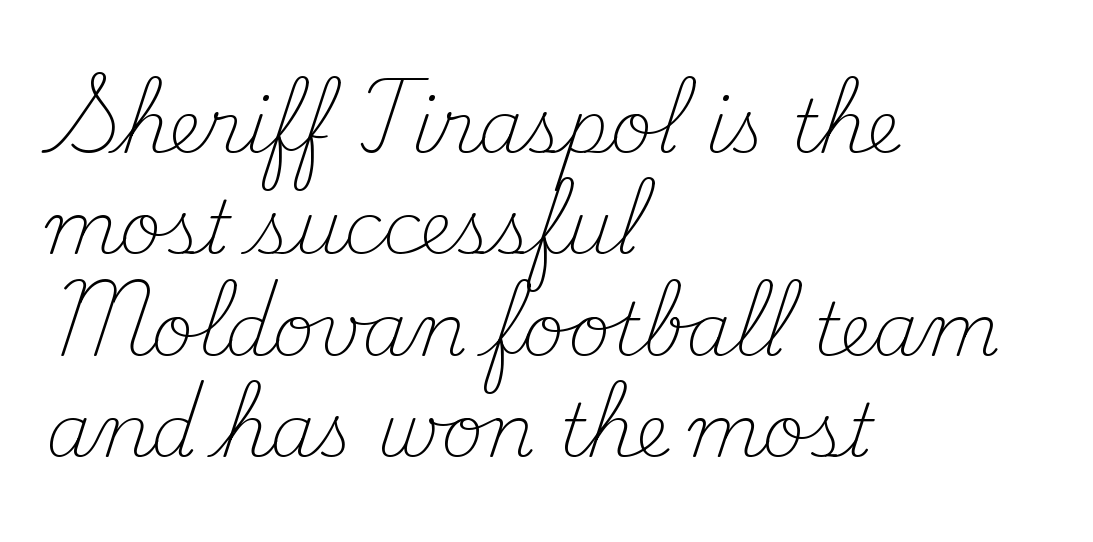
The image shows 73 px light serif type; set left-aligned, normal line spacing (1.39x), normal letter spacing, not underlined; medium stroke contrast and a small x-height.
